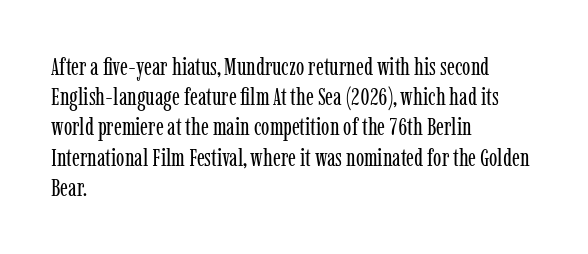
Q: Is the text bold? A: No.
Q: Is the text italic (slanted)? A: No, it is upright.
Q: Is the text underlined? A: No.
Q: How is the paragraph aligned? A: Left-aligned.
Q: Is the spacing between letters normal or unusually wide? A: Normal.
